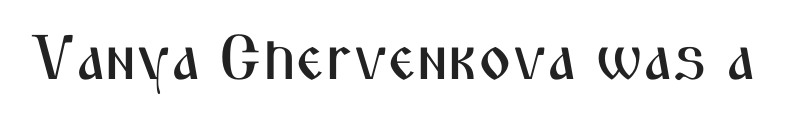
The image shows 63 px condensed sans-serif type, upright; set normal letter spacing, not underlined; medium stroke contrast and a medium x-height.
